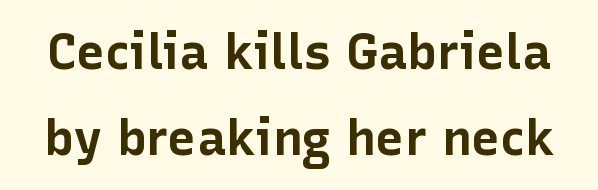
The image shows 49 px bold sans-serif type, upright; set line spacing 1.75x, normal letter spacing, not underlined; low stroke contrast and a medium x-height.
